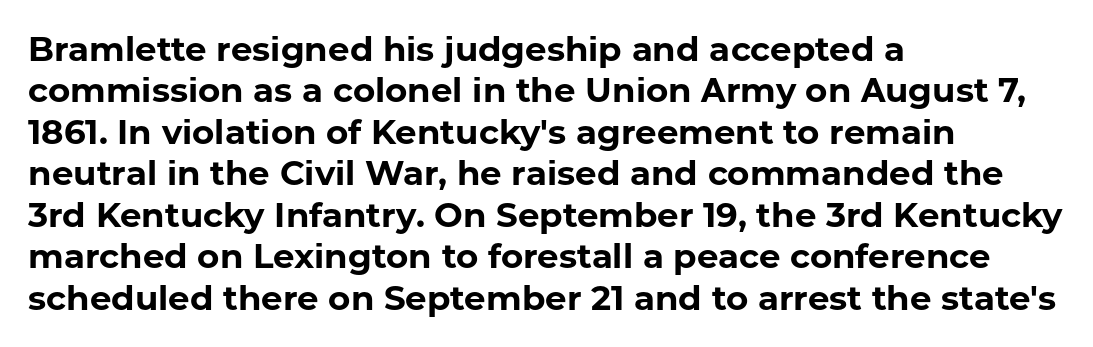
{"serif": "no", "italic": "no", "bold": "yes", "weight": "bold", "width": "normal", "stroke_contrast": "low", "x_height": "medium", "monospaced": "no", "underline": "no", "align": "left", "line_spacing_ratio": 1.22, "letter_spacing": "normal", "letter_spacing_em": 0.0, "glyph_px": 34}
